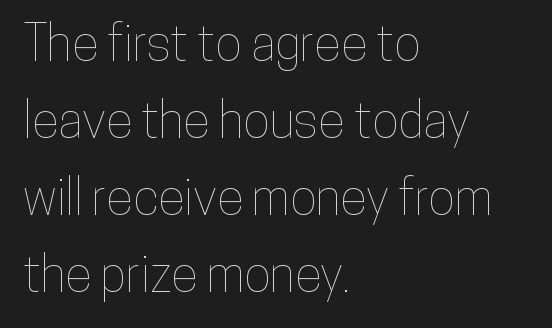
Q: Is the text italic (slanted)? A: No, it is upright.
Q: Is the text underlined? A: No.
Q: How is the paragraph aligned? A: Left-aligned.
Q: Is the spacing between letters normal or unusually wide? A: Normal.
Q: Is the spacing between lines tight, normal or loose? A: Normal.
Q: Width (condensed, normal, or wide)? A: Condensed.
Q: Stroke contrast? A: Low.
Q: x-height? A: Medium.
Q: Monospaced? A: No.
